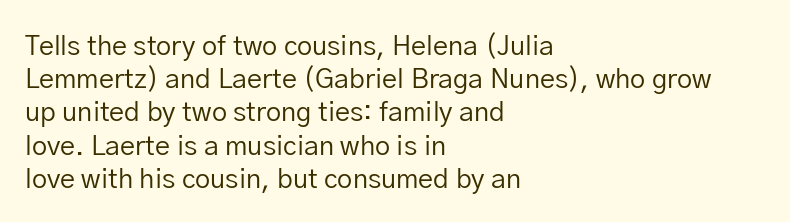
{"italic": "no", "bold": "no", "underline": "no", "align": "left", "line_spacing_ratio": 1.23, "letter_spacing": "normal", "letter_spacing_em": 0.0, "glyph_px": 27}
